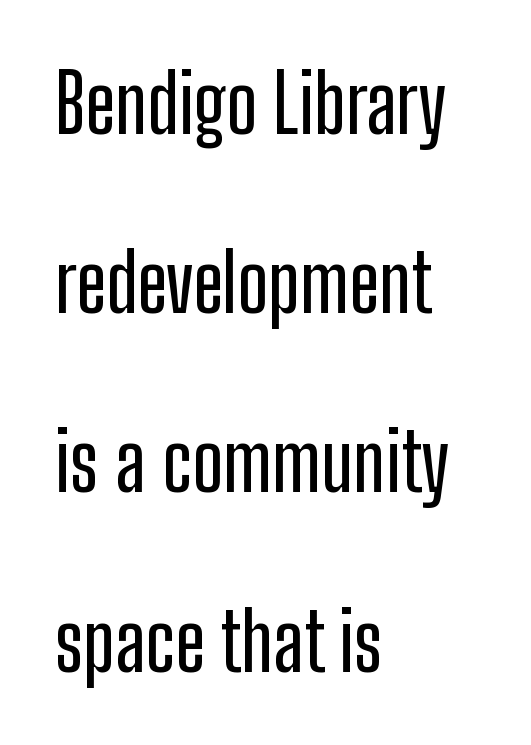
The image shows 80 px condensed sans-serif type, upright; set left-aligned, loose line spacing (2.24x), normal letter spacing, not underlined; low stroke contrast and a medium x-height.
